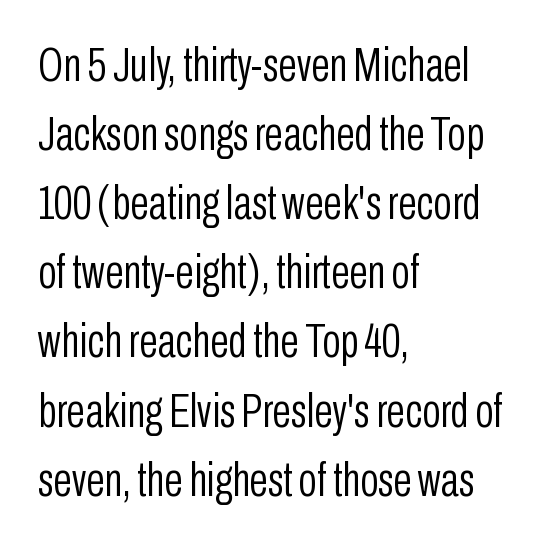
Q: Is the text bold? A: No.
Q: Is the text italic (slanted)? A: No, it is upright.
Q: Is the typeface a serif or a sans-serif typeface? A: Sans-serif.
Q: Is the text underlined? A: No.
Q: How is the paragraph aligned? A: Left-aligned.
Q: Is the spacing between letters normal or unusually wide? A: Normal.
Q: Is the spacing between lines tight, normal or loose? A: Normal.
Q: Width (condensed, normal, or wide)? A: Condensed.
Q: Stroke contrast? A: Low.
Q: x-height? A: Medium.
Q: Monospaced? A: No.
